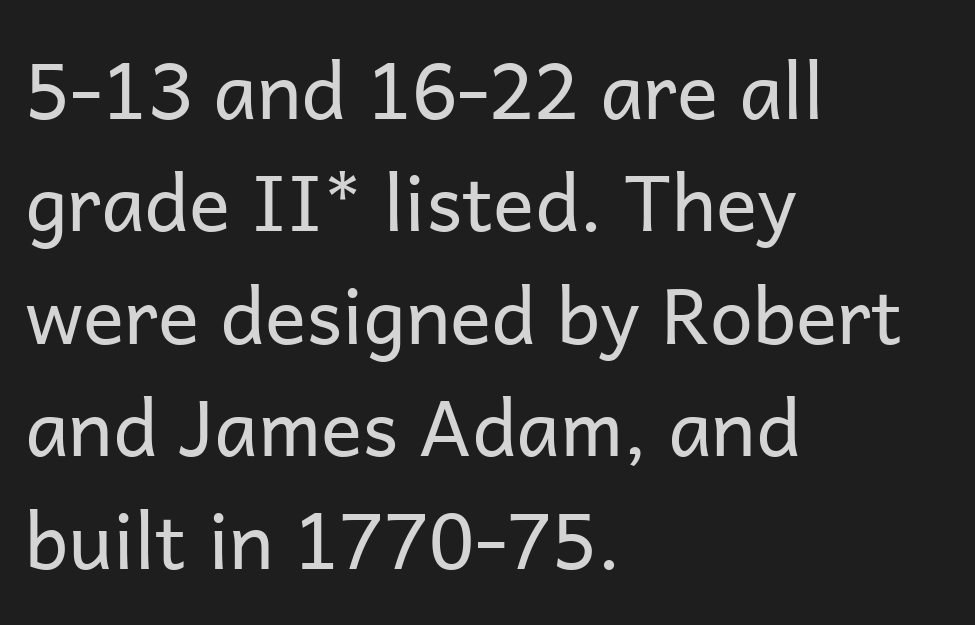
Each word holds together tightly as a unit, with standard inter-letter gaps. This rendering uses left alignment, leaving the right contour irregular. Regular leading. Words float on clear page, feet unadorned. Regarding serifs, this sample does without them.
